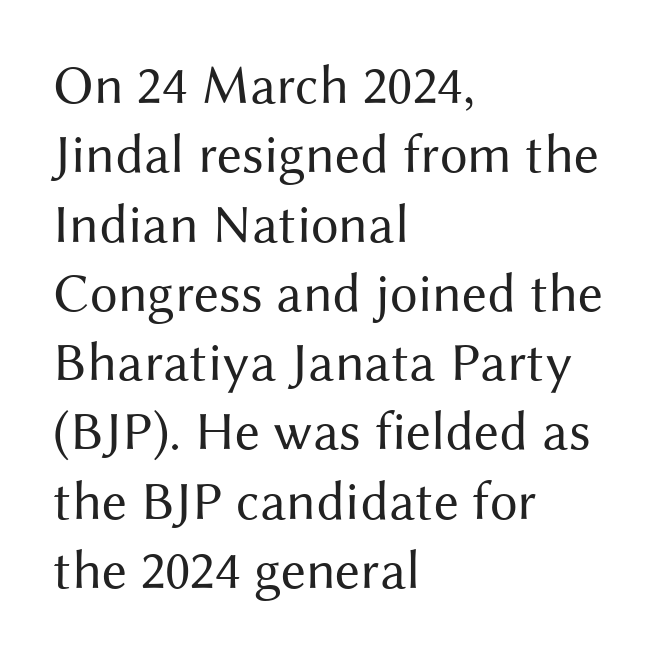
Q: Is the text bold? A: No.
Q: Is the text italic (slanted)? A: No, it is upright.
Q: Is the typeface a serif or a sans-serif typeface? A: Sans-serif.
Q: Is the text underlined? A: No.
Q: How is the paragraph aligned? A: Left-aligned.
Q: Is the spacing between letters normal or unusually wide? A: Normal.
Q: Is the spacing between lines tight, normal or loose? A: Normal.
Q: Width (condensed, normal, or wide)? A: Normal.
Q: Stroke contrast? A: Medium.
Q: x-height? A: Medium.
Q: Monospaced? A: No.
